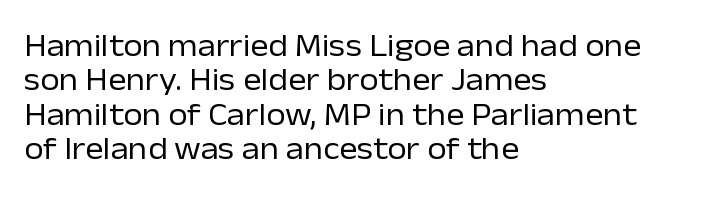
Q: Is the text bold? A: No.
Q: Is the text italic (slanted)? A: No, it is upright.
Q: Is the typeface a serif or a sans-serif typeface? A: Sans-serif.
Q: Is the text underlined? A: No.
Q: How is the paragraph aligned? A: Left-aligned.
Q: Is the spacing between letters normal or unusually wide? A: Normal.
Q: Is the spacing between lines tight, normal or loose? A: Tight.
Q: Width (condensed, normal, or wide)? A: Normal.
Q: Stroke contrast? A: Low.
Q: x-height? A: Medium.
Q: Monospaced? A: No.
